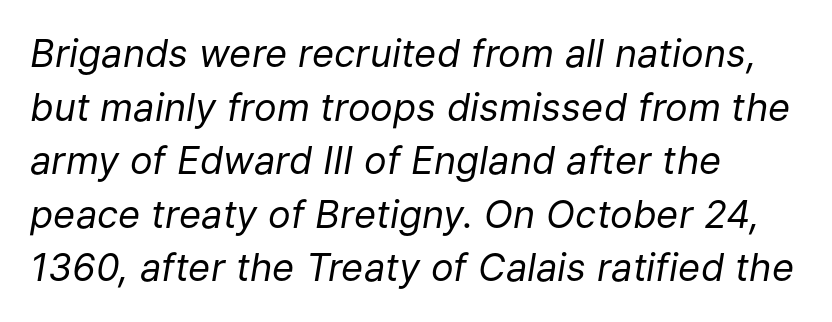
Q: Is the text bold? A: No.
Q: Is the text italic (slanted)? A: Yes, it leans right by about 9 degrees.
Q: Is the text underlined? A: No.
Q: How is the paragraph aligned? A: Left-aligned.
Q: Is the spacing between letters normal or unusually wide? A: Normal.
Q: Is the spacing between lines tight, normal or loose? A: Normal.
Q: Width (condensed, normal, or wide)? A: Normal.
Q: Stroke contrast? A: Low.
Q: x-height? A: Medium.
Q: Monospaced? A: No.
